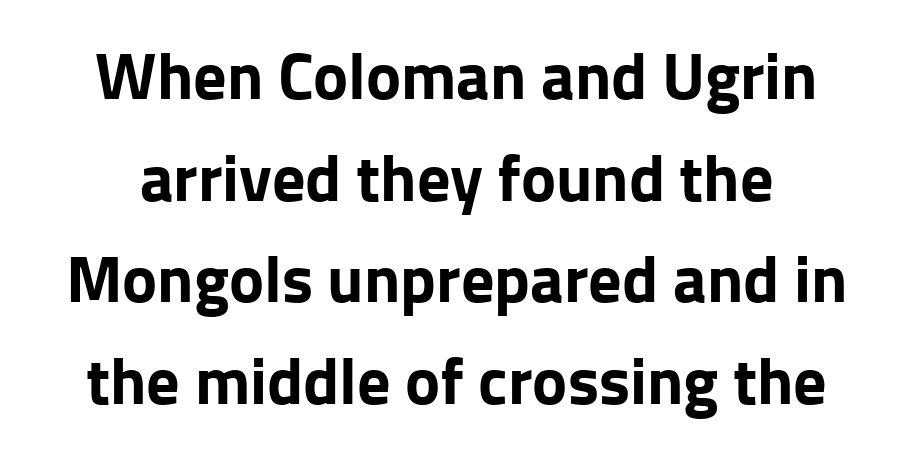
{"serif": "no", "italic": "no", "bold": "yes", "weight": "bold", "width": "normal", "stroke_contrast": "low", "x_height": "medium", "monospaced": "no", "underline": "no", "align": "center", "line_spacing": "normal", "line_spacing_ratio": 1.54, "letter_spacing": "normal", "letter_spacing_em": 0.0, "glyph_px": 66}
